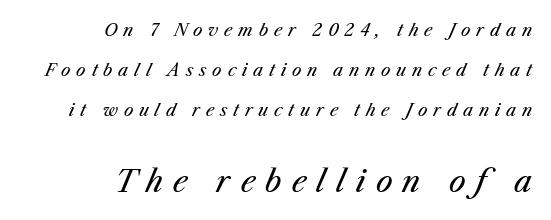
Students, observe: this is what heavily led, spacious text looks like. Is the block centered? No — it sits flush against the right margin. Letter spacing: wide. Is this a fixed-width face? No — the glyphs have proportional, varying widths. Slant detected: the letters are inclined. Nobody drew a line under any word here.
